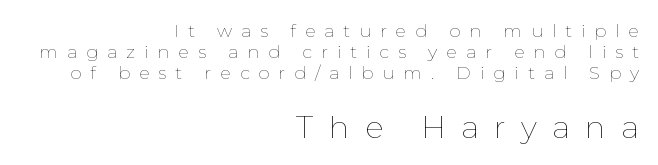
{"italic": "no", "bold": "no", "weight": "thin", "width": "normal", "stroke_contrast": "low", "x_height": "medium", "monospaced": "no", "underline": "no", "align": "right", "line_spacing_ratio": 1.17, "letter_spacing": "wide", "letter_spacing_em": 0.49, "larger_block": "second", "size_ratio": 1.72, "glyph_px": 31}
